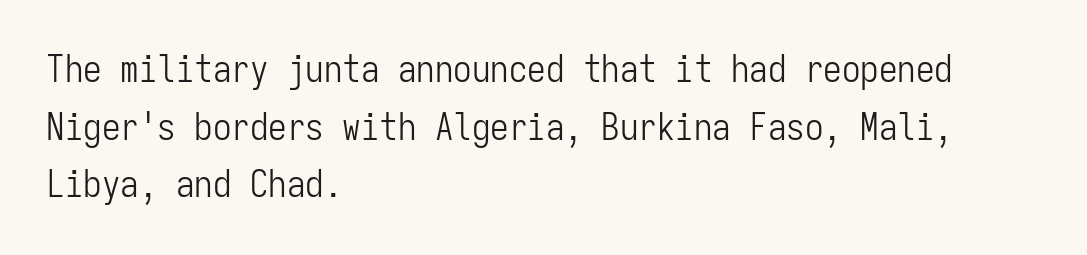
Glance below the letters and you will spot only blank space. Each letter, wide or thin by design, is forced into the same width here. The typography opts for an upright posture over an oblique one. Successive baselines arrive at the customary interval. Default kerning and tracking; the words read as compact shapes.
